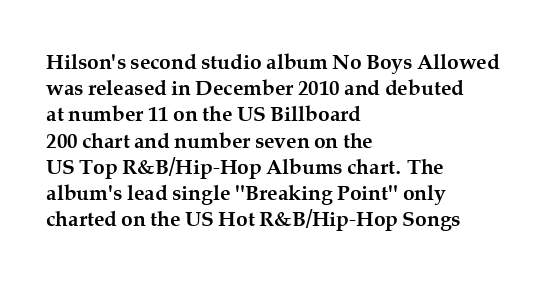
The image shows 21 px bold type, upright; set left-aligned, normal line spacing (1.25x), normal letter spacing, not underlined.
